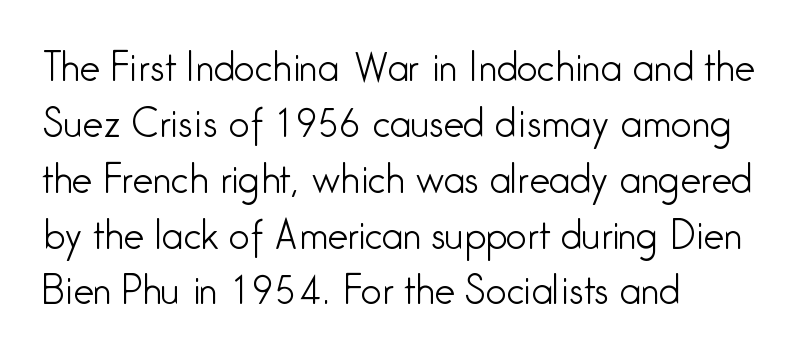
{"serif": "no", "italic": "no", "bold": "no", "weight": "light", "width": "condensed", "stroke_contrast": "low", "x_height": "medium", "monospaced": "no", "underline": "no", "align": "left", "line_spacing": "normal", "line_spacing_ratio": 1.51, "letter_spacing": "normal", "letter_spacing_em": 0.0, "glyph_px": 37}
